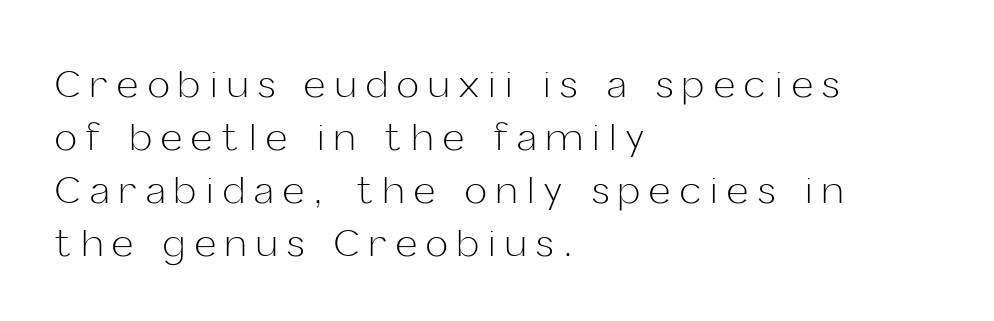
The image shows 37 px light sans-serif type, upright; set left-aligned, normal line spacing (1.43x), unusually wide letter spacing (+0.26 em), not underlined; low stroke contrast and a medium x-height.
